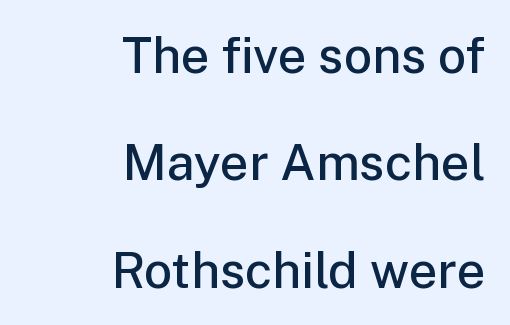
Q: Is the text bold? A: Semi-bold.
Q: Is the text italic (slanted)? A: No, it is upright.
Q: Is the typeface a serif or a sans-serif typeface? A: Sans-serif.
Q: Is the text underlined? A: No.
Q: How is the paragraph aligned? A: Right-aligned.
Q: Is the spacing between letters normal or unusually wide? A: Normal.
Q: Is the spacing between lines tight, normal or loose? A: Loose.
Q: Width (condensed, normal, or wide)? A: Normal.
Q: Stroke contrast? A: Low.
Q: x-height? A: Medium.
Q: Monospaced? A: No.
